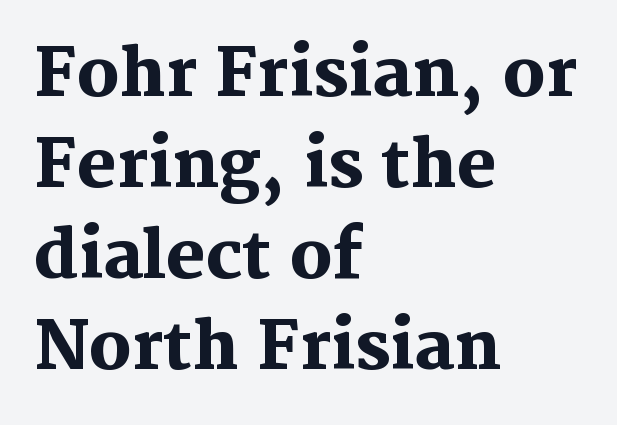
In terms of posture, this sample is upright. Horizontally, the lines are justified to the leading edge only. Descenders are the only things crossing below the line. These lines are composed in type with serifs.
